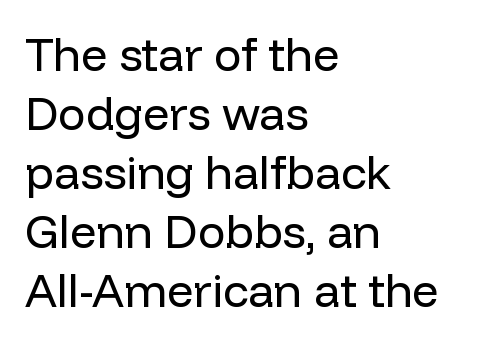
Q: Is the text bold? A: No.
Q: Is the text italic (slanted)? A: No, it is upright.
Q: Is the typeface a serif or a sans-serif typeface? A: Sans-serif.
Q: Is the text underlined? A: No.
Q: How is the paragraph aligned? A: Left-aligned.
Q: Is the spacing between letters normal or unusually wide? A: Normal.
Q: Is the spacing between lines tight, normal or loose? A: Normal.
Q: Width (condensed, normal, or wide)? A: Normal.
Q: Stroke contrast? A: Low.
Q: x-height? A: Medium.
Q: Monospaced? A: No.
